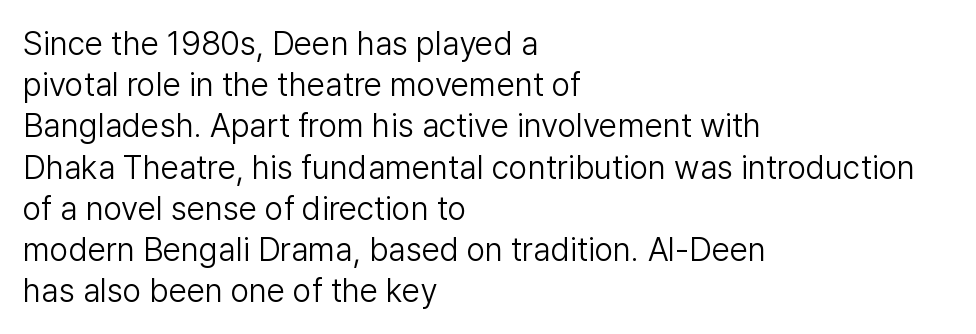
{"serif": "no", "italic": "no", "bold": "no", "weight": "light", "width": "normal", "stroke_contrast": "low", "x_height": "medium", "monospaced": "no", "underline": "no", "align": "left", "line_spacing": "normal", "line_spacing_ratio": 1.25, "letter_spacing": "normal", "letter_spacing_em": 0.0, "glyph_px": 33}
